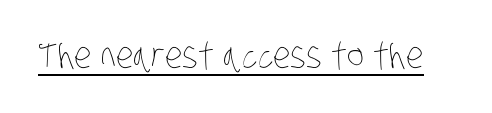
Q: Is the text bold? A: No.
Q: Is the text underlined? A: Yes.
Q: Is the spacing between letters normal or unusually wide? A: Normal.
Q: Width (condensed, normal, or wide)? A: Condensed.
Q: Stroke contrast? A: Low.
Q: x-height? A: Large.
Q: Monospaced? A: No.
